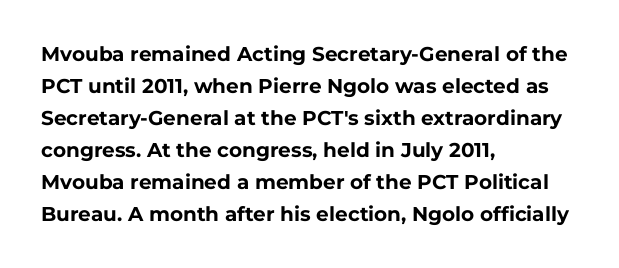
The image shows 20 px bold type, upright; set left-aligned, normal line spacing (1.6x), normal letter spacing, not underlined.
